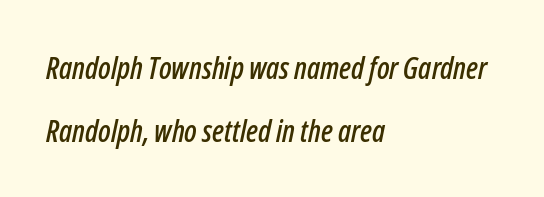
Q: Is the text italic (slanted)? A: Yes, it leans right by about 12 degrees.
Q: Is the text underlined? A: No.
Q: How is the paragraph aligned? A: Left-aligned.
Q: Is the spacing between letters normal or unusually wide? A: Normal.
Q: Is the spacing between lines tight, normal or loose? A: Loose.
Q: Width (condensed, normal, or wide)? A: Condensed.
Q: Stroke contrast? A: Low.
Q: x-height? A: Medium.
Q: Monospaced? A: No.
